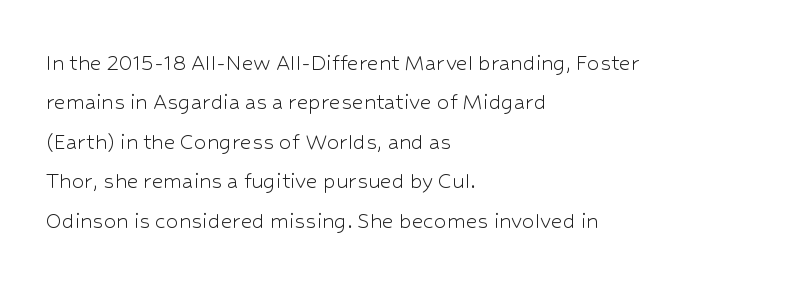
{"italic": "no", "bold": "no", "underline": "no", "align": "left", "line_spacing": "normal", "line_spacing_ratio": 1.58, "letter_spacing": "normal", "letter_spacing_em": 0.0, "glyph_px": 25}
